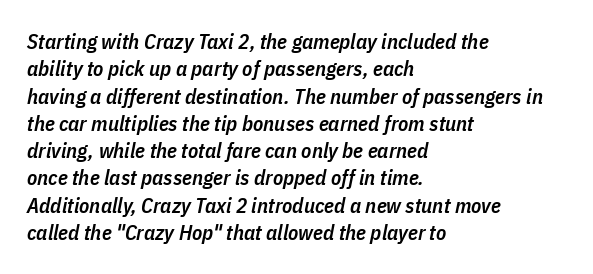
The letters are semibold — heavier than regular but short of a full bold. This sample is left-justified, so line endings fall wherever the words run out. Is there much room between lines? A standard amount, neither cramped nor airy. You could call the tracking neutral — neither tight nor loose. Descender tails drop into unmarked territory.
